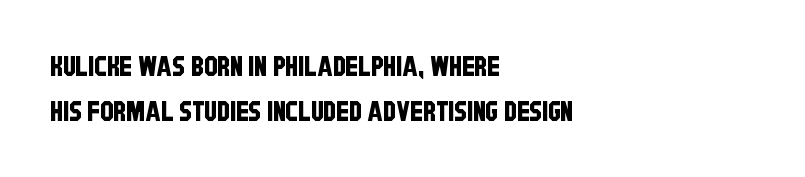
{"underline": "no", "align": "left", "line_spacing": "normal", "line_spacing_ratio": 1.65, "letter_spacing": "normal", "letter_spacing_em": 0.0, "glyph_px": 27}
